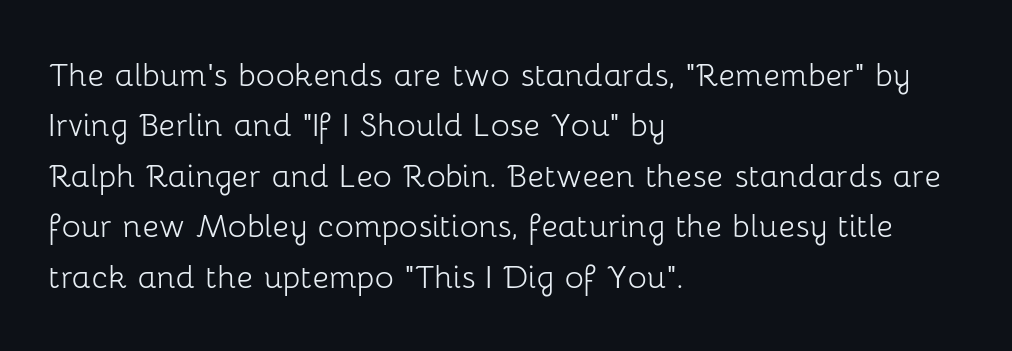
The image shows 40 px light sans-serif type, upright; set left-aligned, normal line spacing (1.26x), normal letter spacing, not underlined; low stroke contrast and a medium x-height.
